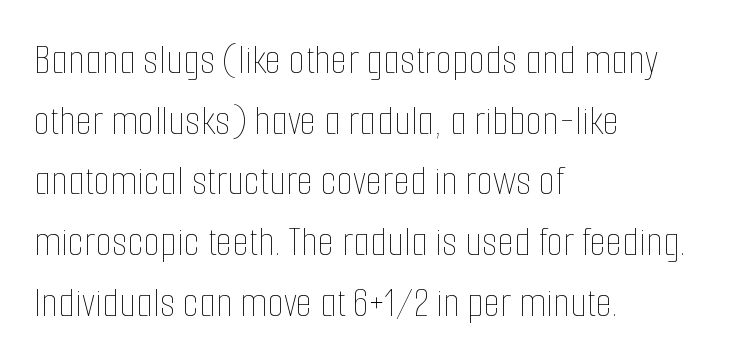
{"italic": "no", "bold": "no", "weight": "thin", "width": "condensed", "stroke_contrast": "low", "x_height": "medium", "monospaced": "no", "underline": "no", "align": "left", "line_spacing": "normal", "line_spacing_ratio": 1.41, "letter_spacing": "normal", "letter_spacing_em": 0.0, "glyph_px": 43}
